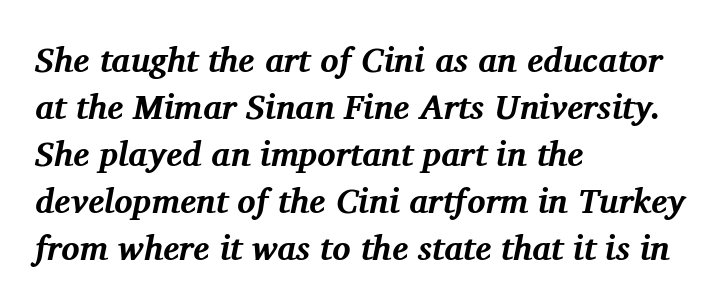
{"serif": "yes", "italic": "yes", "lean": "right", "slant_degrees": 11, "bold": "yes", "weight": "bold", "width": "normal", "stroke_contrast": "medium", "x_height": "medium", "monospaced": "no", "underline": "no", "align": "left", "line_spacing": "normal", "line_spacing_ratio": 1.38, "letter_spacing": "normal", "letter_spacing_em": 0.0, "glyph_px": 34}
